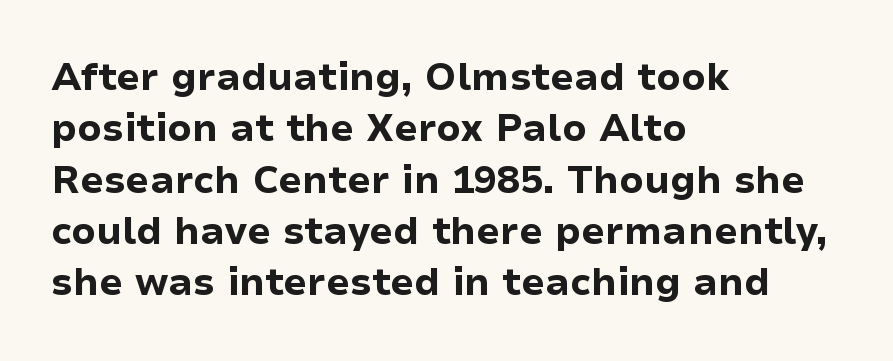
The image shows 38 px bold sans-serif type, upright; set left-aligned, normal line spacing (1.35x), normal letter spacing, not underlined; low stroke contrast and a medium x-height.
